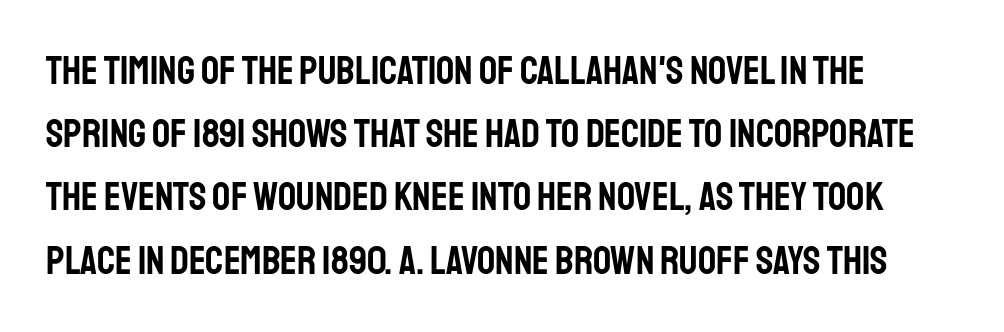
Q: Is the text italic (slanted)? A: No, it is upright.
Q: Is the typeface a serif or a sans-serif typeface? A: Sans-serif.
Q: Is the text underlined? A: No.
Q: How is the paragraph aligned? A: Left-aligned.
Q: Is the spacing between letters normal or unusually wide? A: Normal.
Q: Is the spacing between lines tight, normal or loose? A: Normal.
Q: Width (condensed, normal, or wide)? A: Condensed.
Q: Stroke contrast? A: Low.
Q: x-height? A: Large.
Q: Monospaced? A: No.
